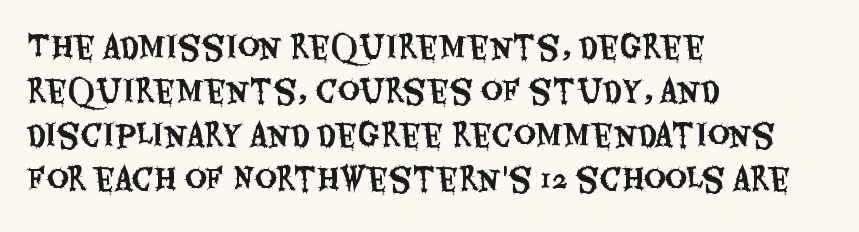
Anything drawn beneath the words? Only blank space. I'd call this a sans setting — the letters go barefoot. The lettering holds an erect, upright posture throughout. Every row of glyphs begins at an identical x-position on the left. Look at the tracking — it's just the regular setting, nothing added.
